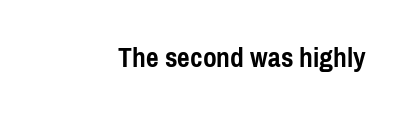
The image shows 30 px semibold, condensed sans-serif type, upright; set right-aligned, normal letter spacing, not underlined; low stroke contrast and a medium x-height.
